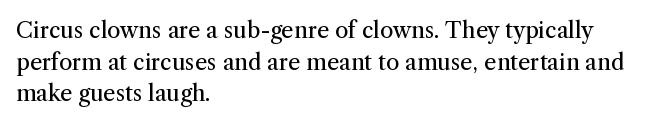
Q: Is the text bold? A: No.
Q: Is the text italic (slanted)? A: No, it is upright.
Q: Is the text underlined? A: No.
Q: How is the paragraph aligned? A: Left-aligned.
Q: Is the spacing between letters normal or unusually wide? A: Normal.
Q: Is the spacing between lines tight, normal or loose? A: Normal.
